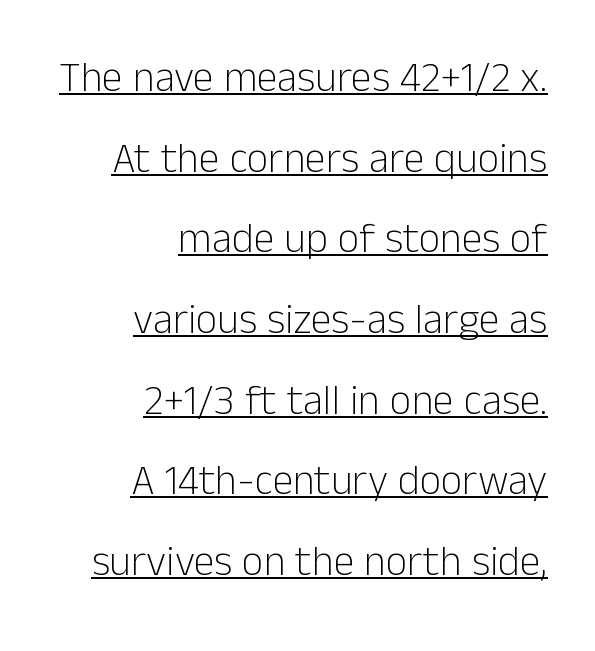
Visually the block forms a straight wall on the right and a jagged coastline on the left. Serifs: no, the terminals of the letterforms are clean. Posture: vertical. The letterforms sit shoulder to shoulder at normal distance. Quick note: underline on.
